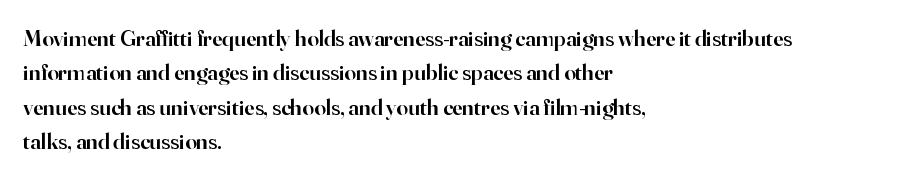
The setting favours the left margin, as ordinary paragraphs usually do. Words float on clear page, feet unadorned. If you measured baseline to baseline, you'd find a middling distance. These words are printed semibold, heavier than regular yet not bold. Does the lettering tilt? It doesn't — this is upright.
